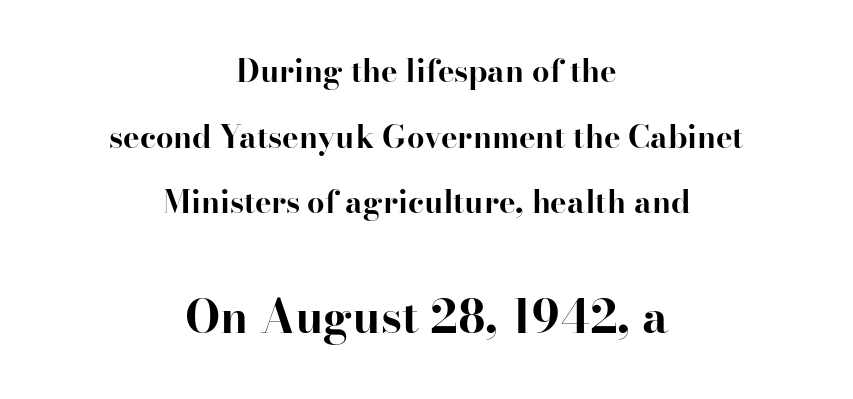
Q: Is the text bold? A: Yes.
Q: Is the text italic (slanted)? A: No, it is upright.
Q: Is the typeface a serif or a sans-serif typeface? A: Serif.
Q: Is the text underlined? A: No.
Q: How is the paragraph aligned? A: Centered.
Q: Is the spacing between letters normal or unusually wide? A: Normal.
Q: Is the spacing between lines tight, normal or loose? A: Loose.
Q: Which block of text is set in a larger size, the first (top) or the second (bottom)? A: The second (bottom) one.
Q: Width (condensed, normal, or wide)? A: Normal.
Q: Stroke contrast? A: High.
Q: x-height? A: Small.
Q: Monospaced? A: No.
